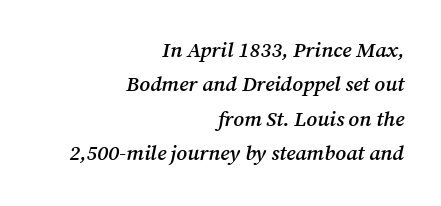
Unmarked baselines from the first word to the last. Typographic density is moderately raised because the face is semibold. Caption: multi-line text, flush right, ragged left. Quick note: italic.
